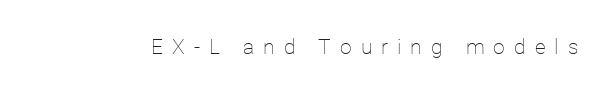
Q: Is the text bold? A: No.
Q: Is the text italic (slanted)? A: No, it is upright.
Q: Is the text underlined? A: No.
Q: Is the spacing between letters normal or unusually wide? A: Unusually wide.
